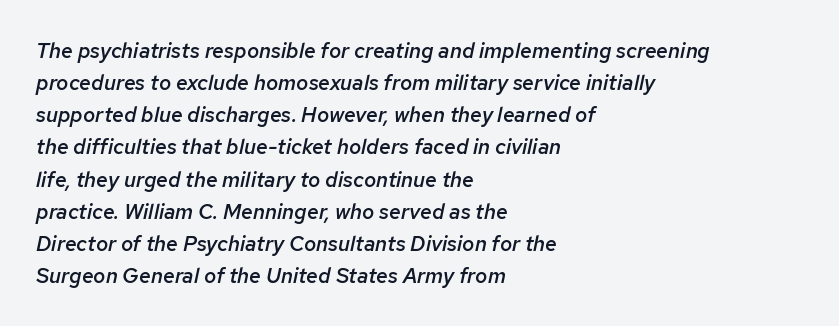
{"italic": "yes", "lean": "right", "slant_degrees": 12, "bold": "semi", "underline": "no", "align": "left", "line_spacing": "normal", "line_spacing_ratio": 1.53, "letter_spacing": "normal", "letter_spacing_em": 0.0, "glyph_px": 21}
